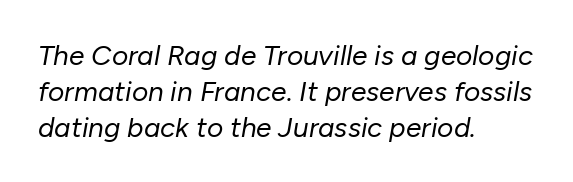
Q: Is the text bold? A: No.
Q: Is the text italic (slanted)? A: Yes, it leans right by about 10 degrees.
Q: Is the text underlined? A: No.
Q: How is the paragraph aligned? A: Left-aligned.
Q: Is the spacing between letters normal or unusually wide? A: Normal.
Q: Is the spacing between lines tight, normal or loose? A: Normal.
Q: Width (condensed, normal, or wide)? A: Normal.
Q: Stroke contrast? A: Low.
Q: x-height? A: Medium.
Q: Monospaced? A: No.
